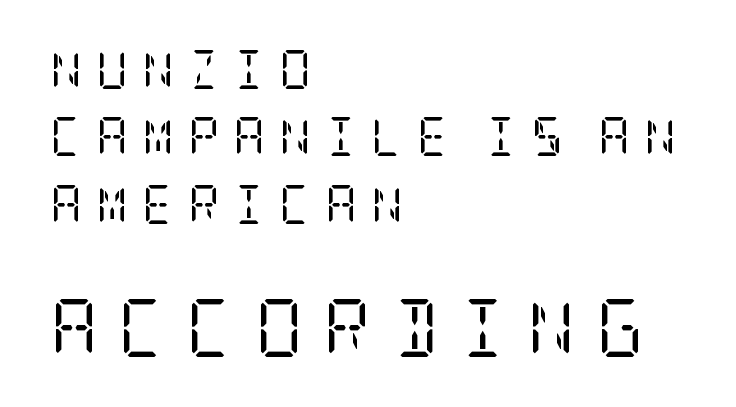
Letters have the restrained weight of plain body copy at most. Scale increases going downward across the two blocks. This is the regular roman posture of the typeface. Beneath every word, the page is bare. These lines are set flush left with a ragged right edge. Inter-character spacing is expanded well beyond the font's built-in metrics.
